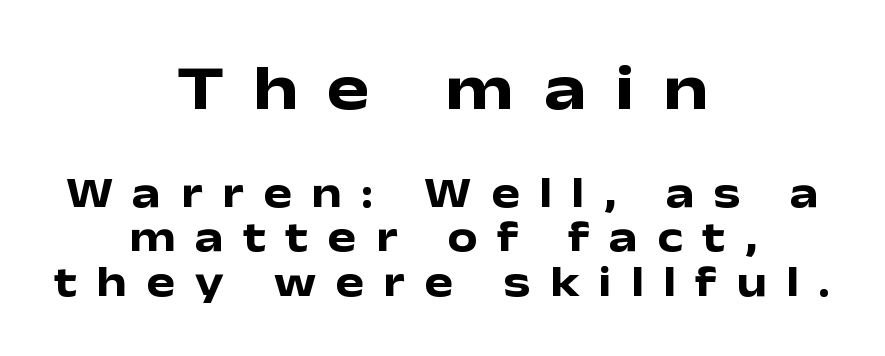
Here the designer chose a conventional face with non-uniform glyph widths. Someone cranked the tracking dial way up on this one. Caption: multi-line text, centered on the measure. Leading: reduced.
